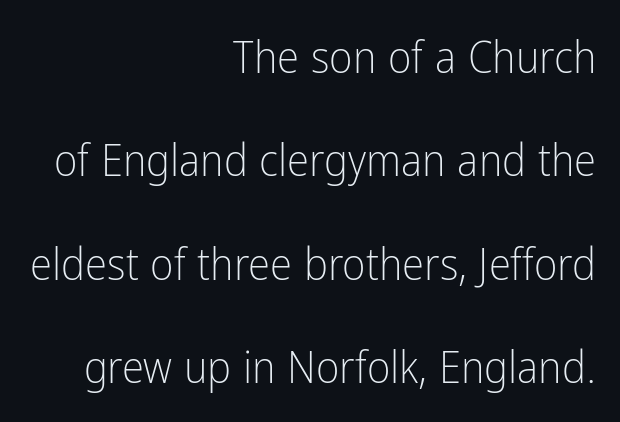
{"serif": "no", "italic": "no", "bold": "no", "weight": "light", "width": "condensed", "stroke_contrast": "low", "x_height": "medium", "monospaced": "no", "underline": "no", "align": "right", "line_spacing": "loose", "line_spacing_ratio": 2.3, "letter_spacing": "normal", "letter_spacing_em": 0.0, "glyph_px": 45}
